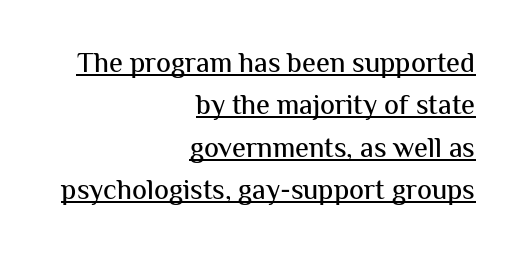
{"serif": "no", "italic": "no", "width": "normal", "stroke_contrast": "medium", "x_height": "medium", "monospaced": "no", "underline": "yes", "align": "right", "line_spacing": "normal", "line_spacing_ratio": 1.51, "letter_spacing": "normal", "letter_spacing_em": 0.0, "glyph_px": 28}
